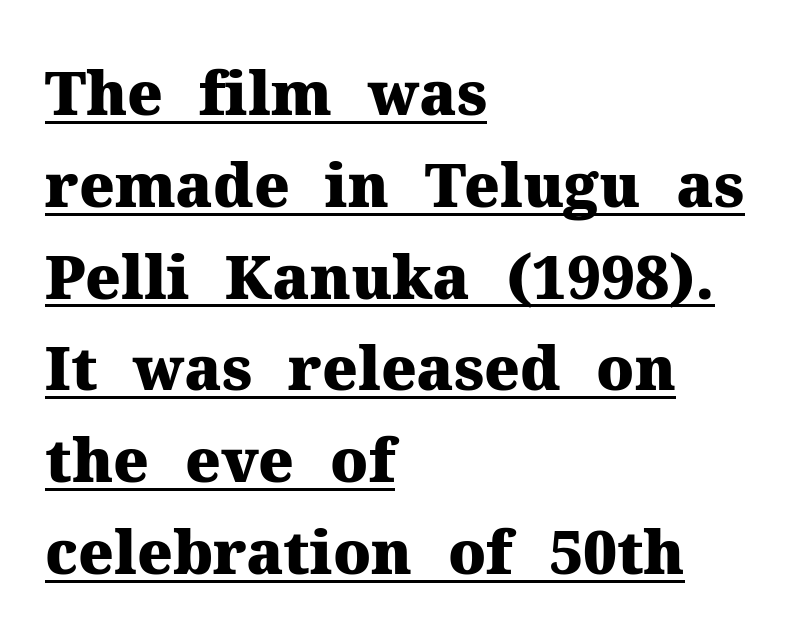
Line beginnings align vertically; line endings do not. The glyphs in this specimen are seriffed. The glyphs have the mass of a bold cut. This block has exactly the height ordinary leading produces. The face used here is rendered with its standard letterfit.
